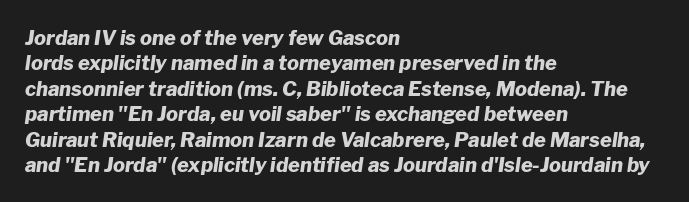
Q: Is the text bold? A: Yes.
Q: Is the text italic (slanted)? A: Yes, it leans right by about 8 degrees.
Q: Is the text underlined? A: No.
Q: How is the paragraph aligned? A: Left-aligned.
Q: Is the spacing between letters normal or unusually wide? A: Normal.
Q: Is the spacing between lines tight, normal or loose? A: Normal.
